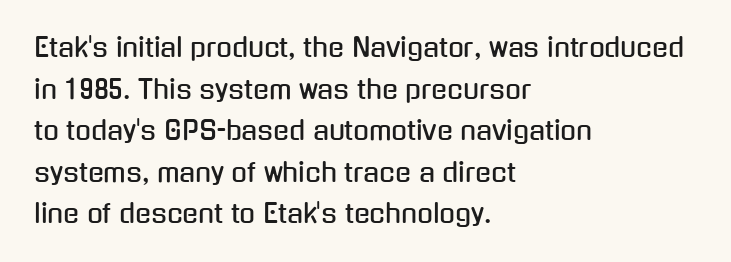
The image shows 26 px text type, upright; set left-aligned, normal line spacing (1.6x), normal letter spacing, not underlined.
